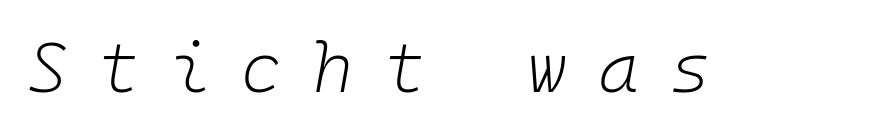
The image shows 69 px light type, italic (leaning right), monospaced; set unusually wide letter spacing (+0.45 em), not underlined; low stroke contrast and a medium x-height.
